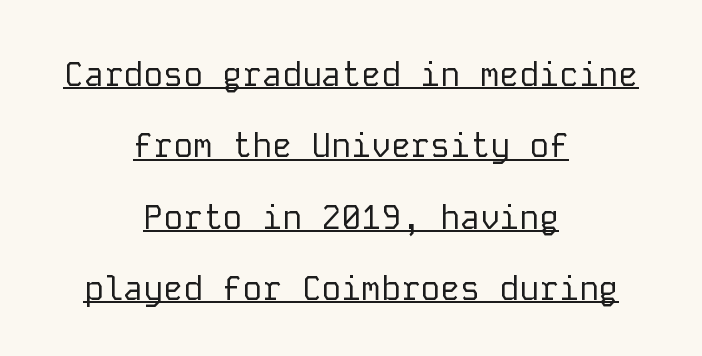
The image shows 33 px regular-weight sans-serif type, upright, monospaced; set centered, loose line spacing (2.16x), normal letter spacing, underlined; low stroke contrast and a medium x-height.
